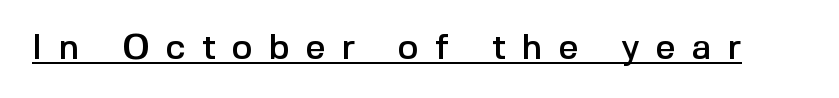
Q: Is the text italic (slanted)? A: No, it is upright.
Q: Is the typeface a serif or a sans-serif typeface? A: Sans-serif.
Q: Is the text underlined? A: Yes.
Q: Is the spacing between letters normal or unusually wide? A: Unusually wide.
Q: Width (condensed, normal, or wide)? A: Normal.
Q: x-height? A: Medium.
Q: Monospaced? A: No.
